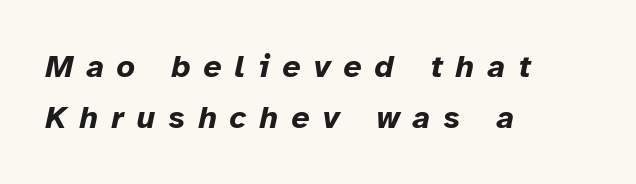
{"italic": "yes", "lean": "right", "slant_degrees": 12, "bold": "yes", "weight": "bold", "width": "normal", "stroke_contrast": "low", "x_height": "medium", "monospaced": "no", "underline": "no", "align": "left", "line_spacing": "normal", "line_spacing_ratio": 1.58, "letter_spacing": "wide", "letter_spacing_em": 0.41, "glyph_px": 32}
